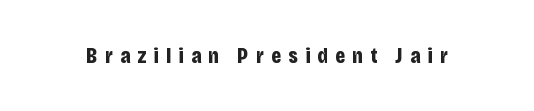
The image shows 22 px bold type, upright; set unusually wide letter spacing (+0.33 em), not underlined.
